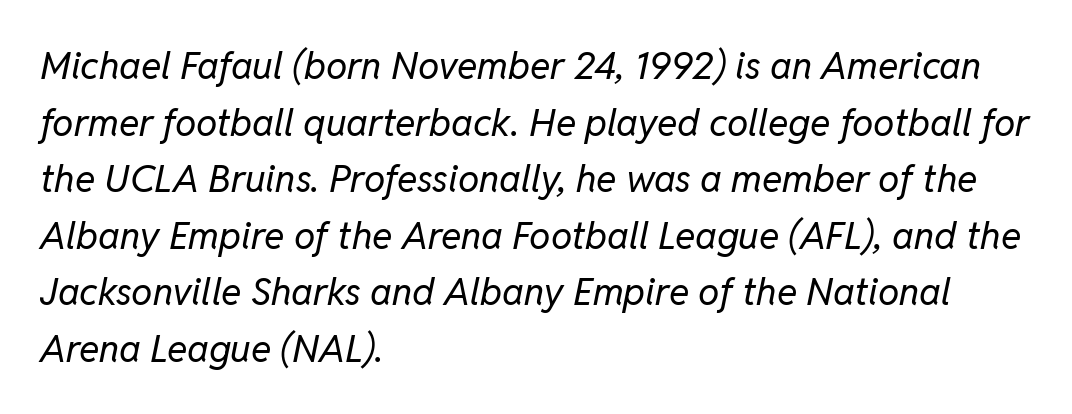
The image shows 38 px regular-weight type, italic (leaning right); set left-aligned, normal line spacing (1.49x), normal letter spacing, not underlined; low stroke contrast and a medium x-height.
